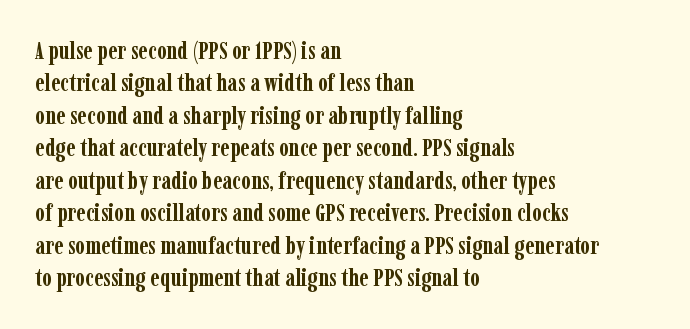
A typesetter would mark this as roman, not italic. The strokes are fattened all the way to bold. Beneath every word, the page is bare. The letters sit at their default tracking, neither squeezed nor spread. Notice how the passage keeps a crisp vertical edge on the left only. The lines sit at an ordinary, default distance from one another.
